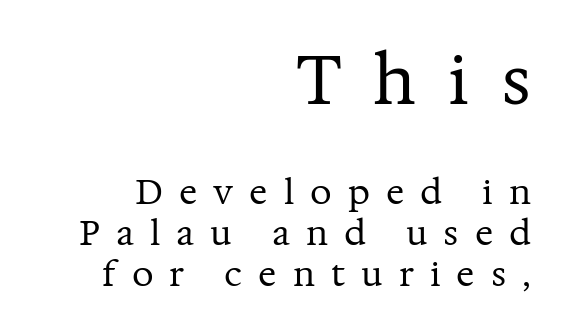
Look at the glyph heights: the upper group is clearly the bigger setting. Do the characters align in a grid? No, the font is proportional. Display-style spreading of the glyphs; the letterfit is very open. Only glyphs here, with clear space below each row. Teacher's note: observe the even right margin — that is flush-right alignment.
